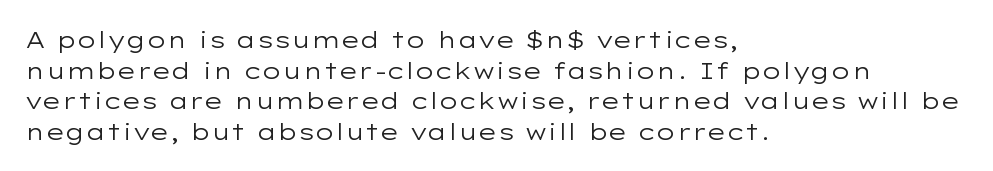
Vertical spacing — default. The text block is weighted toward the left margin, trailing off unevenly rightward. The baseline area is clear. These lines keep a tight, regular rhythm from letter to letter. No extra ink here — the face is not bold.
